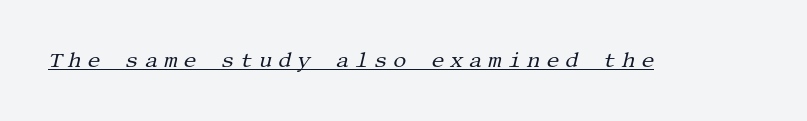
Descenders here cross a horizontal rule under the line. The passage shown has open, widely tracked lettering throughout. The axis of the letterforms is tilted away from vertical. Weight: not bold — regular or lighter.
